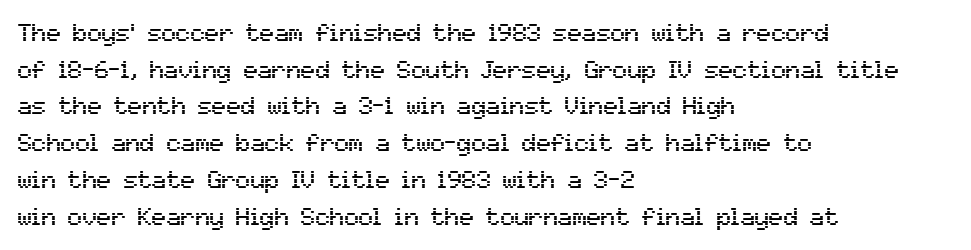
Q: Is the text italic (slanted)? A: No, it is upright.
Q: Is the text underlined? A: No.
Q: How is the paragraph aligned? A: Left-aligned.
Q: Is the spacing between letters normal or unusually wide? A: Normal.
Q: Is the spacing between lines tight, normal or loose? A: Normal.
